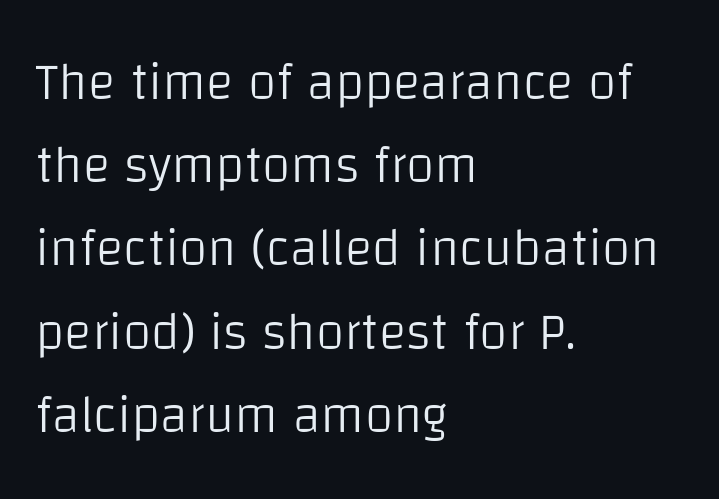
Which margin do the lines hug? The left one — the right edge is uneven. Regarding leading, the lines here are spaced in the standard way. A roman cut, with each character standing at attention. The gaps between neighbouring characters are ordinary and unremarkable.
